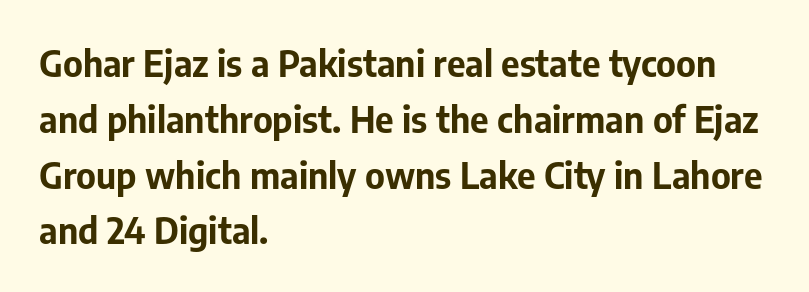
The image shows 36 px bold sans-serif type, upright; set left-aligned, normal line spacing (1.55x), normal letter spacing, not underlined; low stroke contrast and a medium x-height.
